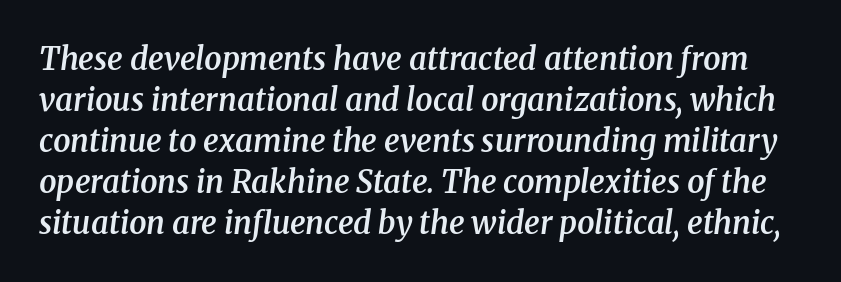
Q: Is the text bold? A: Semi-bold.
Q: Is the text italic (slanted)? A: Yes, it leans right by about 8 degrees.
Q: Is the typeface a serif or a sans-serif typeface? A: Serif.
Q: Is the text underlined? A: No.
Q: Is the spacing between letters normal or unusually wide? A: Normal.
Q: Is the spacing between lines tight, normal or loose? A: Normal.
Q: Width (condensed, normal, or wide)? A: Normal.
Q: Stroke contrast? A: Medium.
Q: x-height? A: Medium.
Q: Monospaced? A: No.
